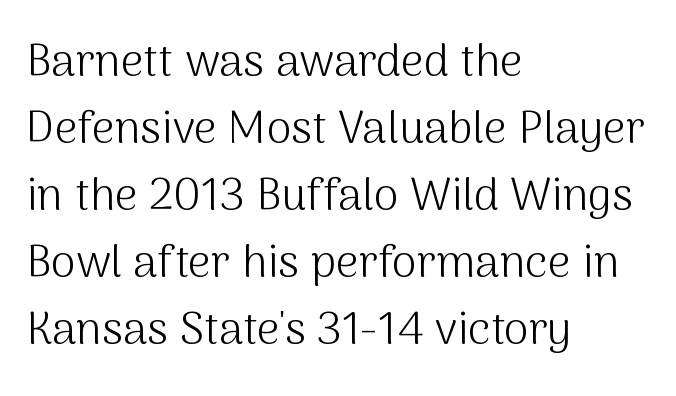
{"serif": "no", "italic": "no", "bold": "no", "weight": "light", "width": "normal", "stroke_contrast": "medium", "x_height": "medium", "monospaced": "no", "underline": "no", "align": "left", "line_spacing": "normal", "line_spacing_ratio": 1.49, "letter_spacing": "normal", "letter_spacing_em": 0.0, "glyph_px": 45}
